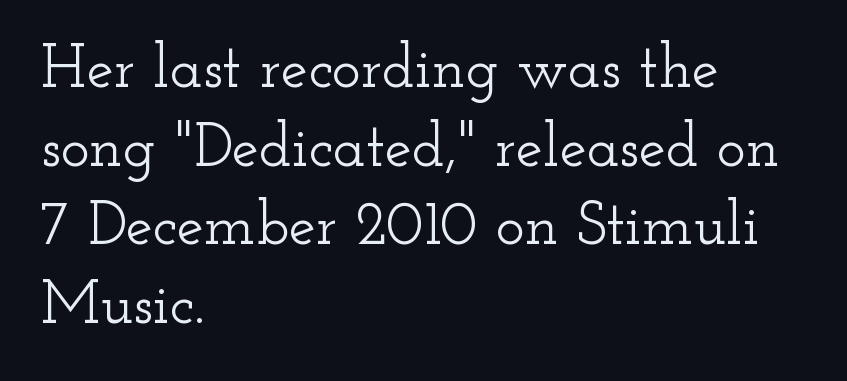
The image shows 61 px wide serif type, upright; set left-aligned, normal line spacing (1.29x), normal letter spacing, not underlined; low stroke contrast and a small x-height.
